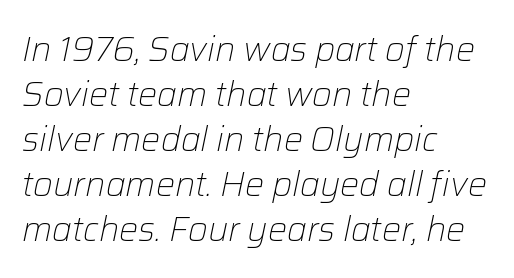
These lines sit exactly where default settings would place them. No letter is thick-stroked: the sample isn't bold. Honestly, there is no underline to notice here at all. Here the glyphs are tracked normally, forming tight word shapes. Would a proofreader flag this as italicized? Yes.
